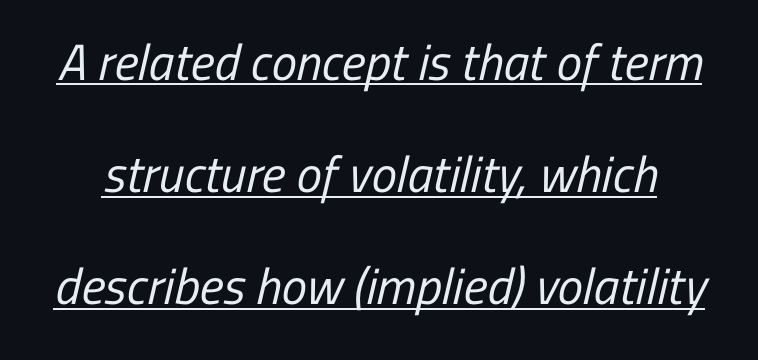
{"serif": "no", "bold": "no", "weight": "regular", "width": "condensed", "stroke_contrast": "low", "x_height": "medium", "monospaced": "no", "underline": "yes", "line_spacing": "loose", "line_spacing_ratio": 2.2, "letter_spacing": "normal", "letter_spacing_em": 0.0, "glyph_px": 51}
